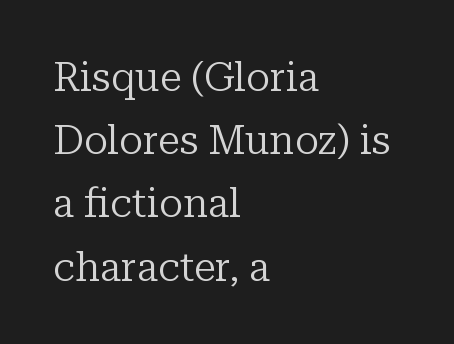
The line texture is even and compact thanks to regular tracking. Stroke thickness stays within the range of a standard reading face or lighter. The letters advance in unequal steps, a hallmark of proportional type. No italicization has been applied; the sample stays upright. Does the type have serifs? Yes, each stem ends in a small foot. Nobody drew a line under any word here.
